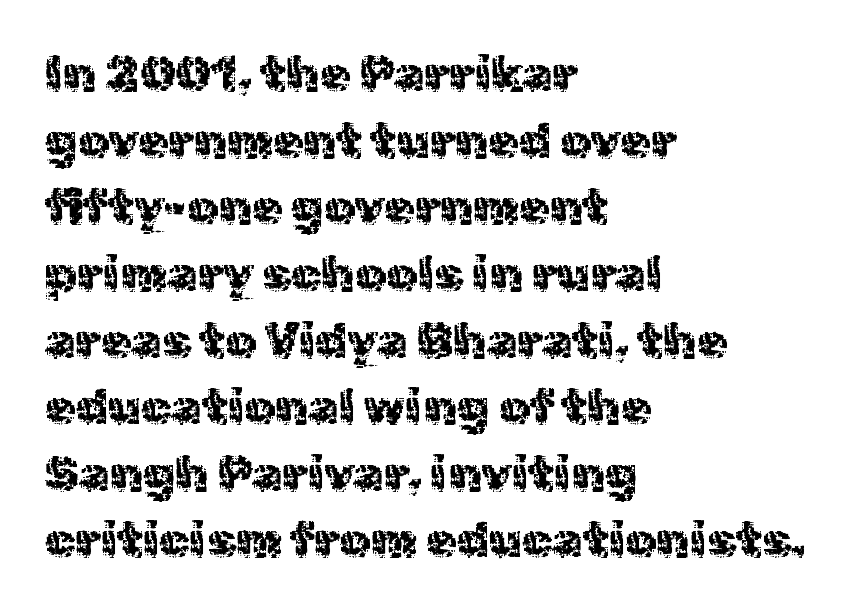
{"serif": "no", "italic": "no", "bold": "no", "weight": "regular", "width": "normal", "x_height": "medium", "monospaced": "no", "underline": "no", "align": "left", "line_spacing": "normal", "line_spacing_ratio": 1.36, "letter_spacing": "normal", "letter_spacing_em": 0.0, "glyph_px": 49}
